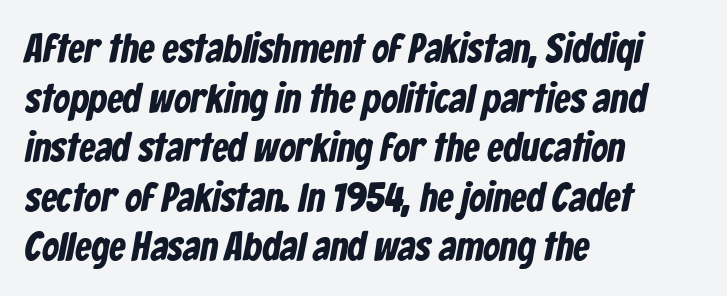
The image shows 41 px bold, condensed sans-serif type; set left-aligned, line spacing 1.21x, normal letter spacing, not underlined; low stroke contrast and a medium x-height.
